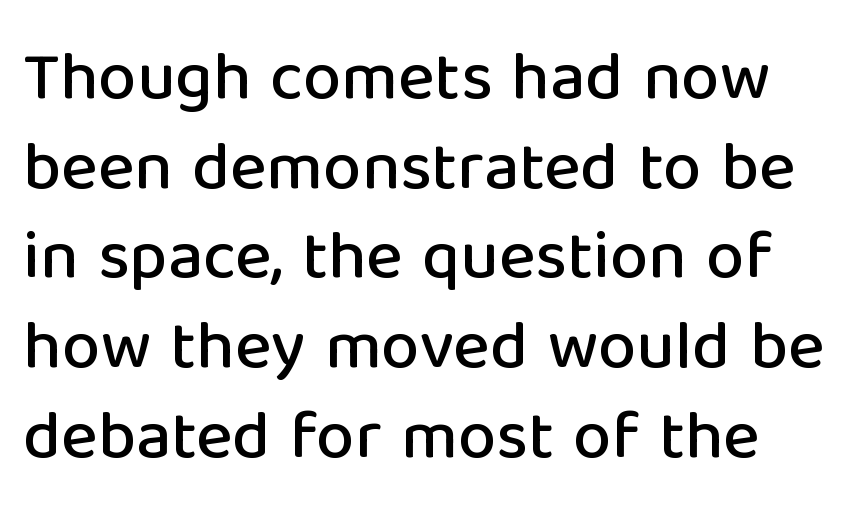
Check under the words: just untouched page. Short note: letters normally spaced. This block has exactly the height ordinary leading produces. You could not count columns in this text — the font is proportionally spaced. Classification — sans serif. Is there any slant? The stems are plumb.
